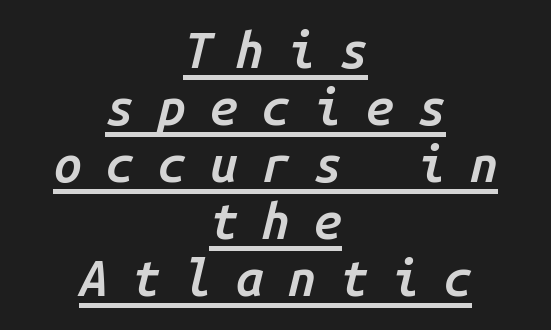
{"italic": "yes", "lean": "right", "slant_degrees": 14, "bold": "semi", "weight": "semibold", "width": "normal", "stroke_contrast": "low", "x_height": "medium", "monospaced": "yes", "underline": "yes", "align": "center", "line_spacing": "tight", "line_spacing_ratio": 1.14, "letter_spacing": "wide", "letter_spacing_em": 0.48, "glyph_px": 50}
